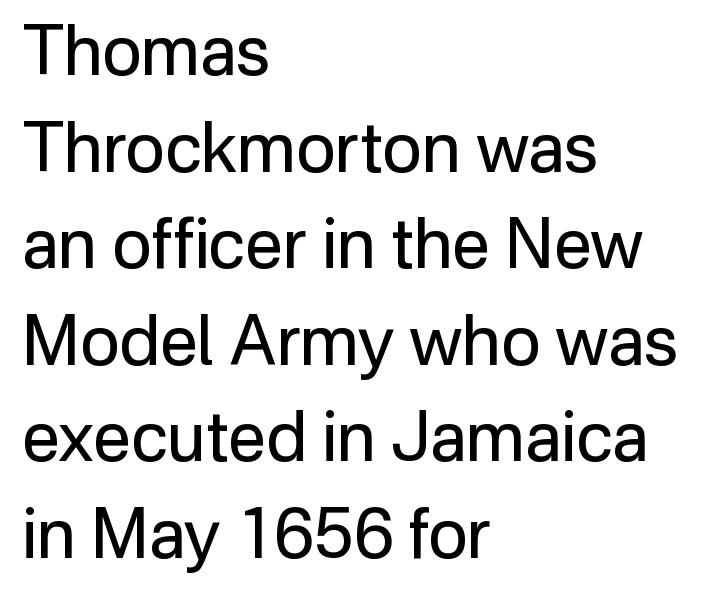
Q: Is the text bold? A: No.
Q: Is the text italic (slanted)? A: No, it is upright.
Q: Is the typeface a serif or a sans-serif typeface? A: Sans-serif.
Q: Is the text underlined? A: No.
Q: How is the paragraph aligned? A: Left-aligned.
Q: Is the spacing between letters normal or unusually wide? A: Normal.
Q: Is the spacing between lines tight, normal or loose? A: Normal.
Q: Width (condensed, normal, or wide)? A: Normal.
Q: Stroke contrast? A: Low.
Q: x-height? A: Medium.
Q: Monospaced? A: No.
